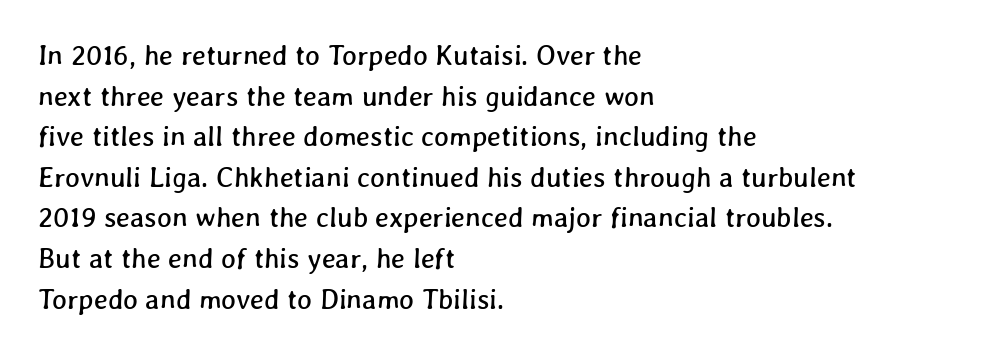
The passage is arranged the way most books set body copy — flush left. Glance below the letters and you will spot only blank space. This block has exactly the height ordinary leading produces. Looks like regular typesetting: each glyph gets only the width it needs. The letters sit at their default tracking, neither squeezed nor spread.
